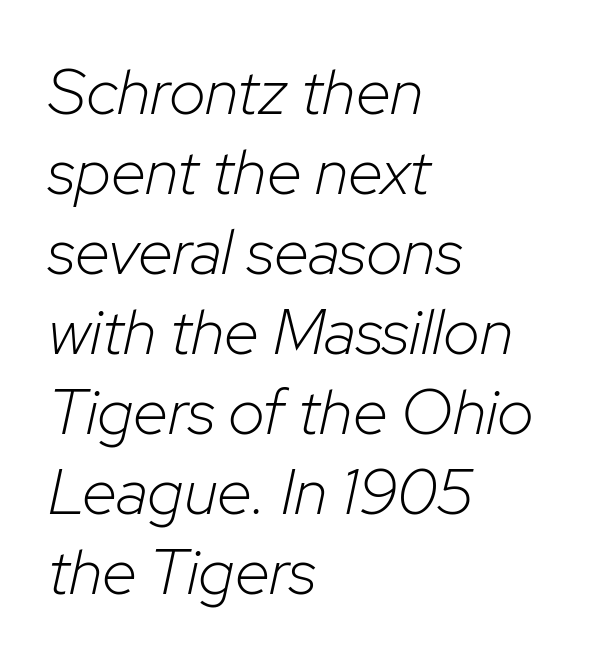
The image shows 64 px light type, italic (leaning right); set left-aligned, normal line spacing (1.25x), normal letter spacing, not underlined; low stroke contrast and a medium x-height.
